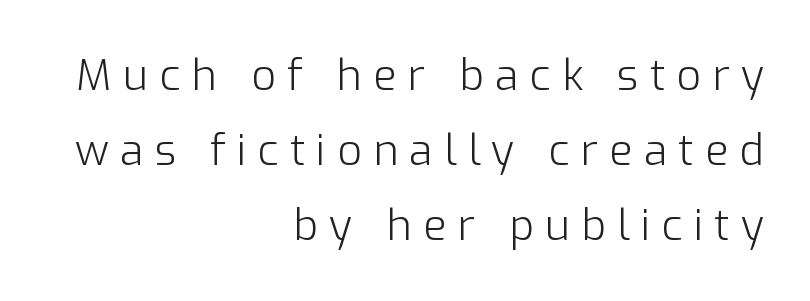
The image shows 43 px light sans-serif type, upright; set right-aligned, line spacing 1.74x, unusually wide letter spacing (+0.26 em), not underlined; low stroke contrast and a medium x-height.
